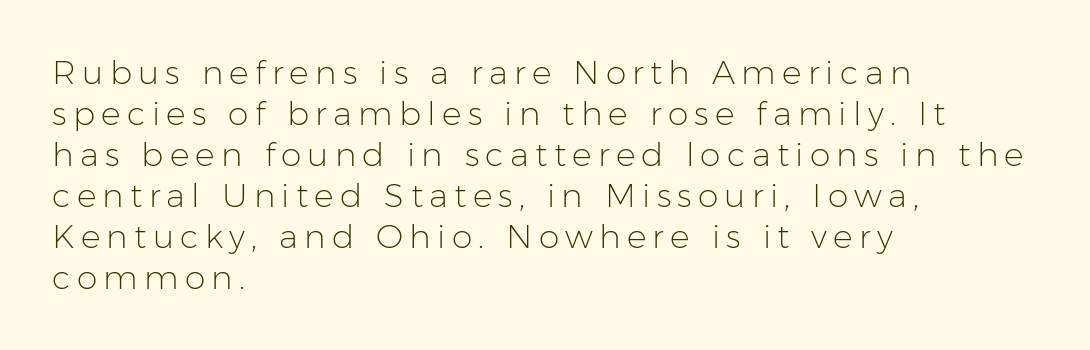
If you drew a line through each stem, it would be perfectly vertical. Is this a sans? Yes — the strokes have no serifs. A bare baseline throughout the passage. Here the designer chose a conventional face with non-uniform glyph widths. The rendering anchors every line to the left-hand side. The face looks like a standard text weight, possibly lighter.
